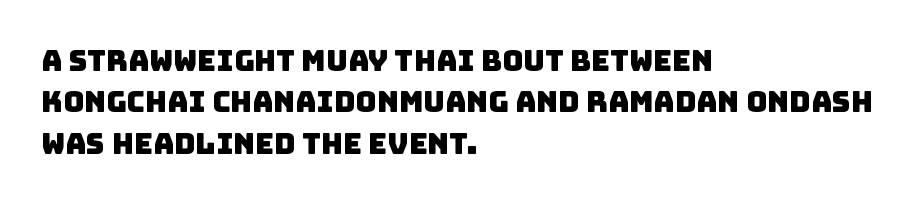
Horizontally, the lines are justified to the leading edge only. Evenly set lines give the paragraph a standard silhouette. Nope, no serifs anywhere on these letters. Check the space under the baseline: it is left empty. The letters advance in unequal steps, a hallmark of proportional type.
